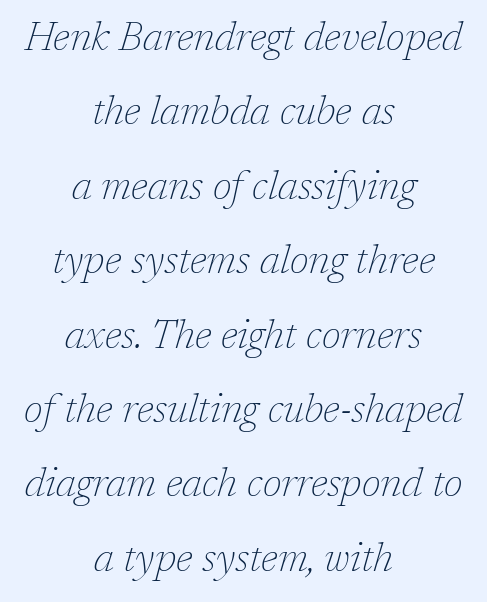
{"serif": "yes", "italic": "yes", "lean": "right", "slant_degrees": 17, "bold": "no", "weight": "thin", "width": "normal", "stroke_contrast": "low", "x_height": "medium", "monospaced": "no", "underline": "no", "align": "center", "line_spacing_ratio": 1.86, "letter_spacing": "normal", "letter_spacing_em": 0.0, "glyph_px": 40}
